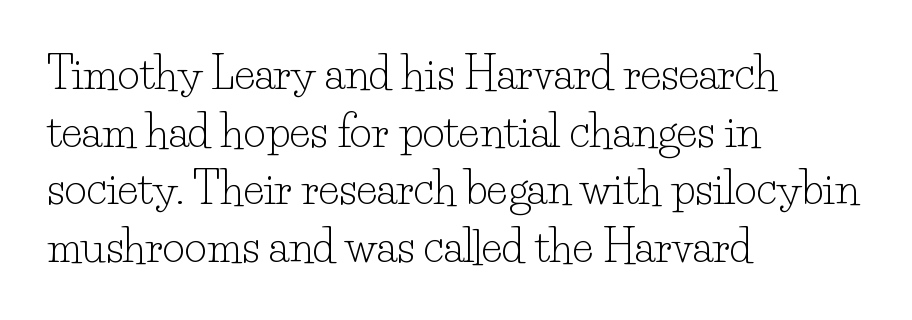
Q: Is the text bold? A: No.
Q: Is the text italic (slanted)? A: No, it is upright.
Q: Is the typeface a serif or a sans-serif typeface? A: Serif.
Q: Is the text underlined? A: No.
Q: How is the paragraph aligned? A: Left-aligned.
Q: Is the spacing between letters normal or unusually wide? A: Normal.
Q: Is the spacing between lines tight, normal or loose? A: Normal.
Q: Width (condensed, normal, or wide)? A: Normal.
Q: Stroke contrast? A: Low.
Q: x-height? A: Small.
Q: Monospaced? A: No.
